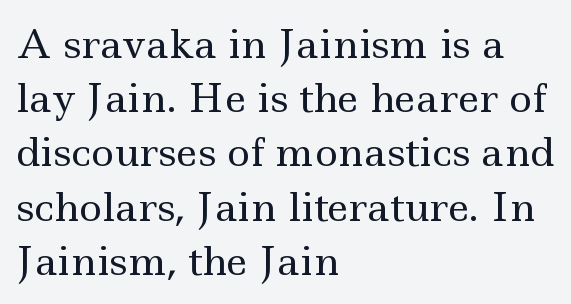
The image shows 39 px regular-weight, wide serif type, upright; set left-aligned, normal line spacing (1.39x), normal letter spacing, not underlined; a small x-height.
